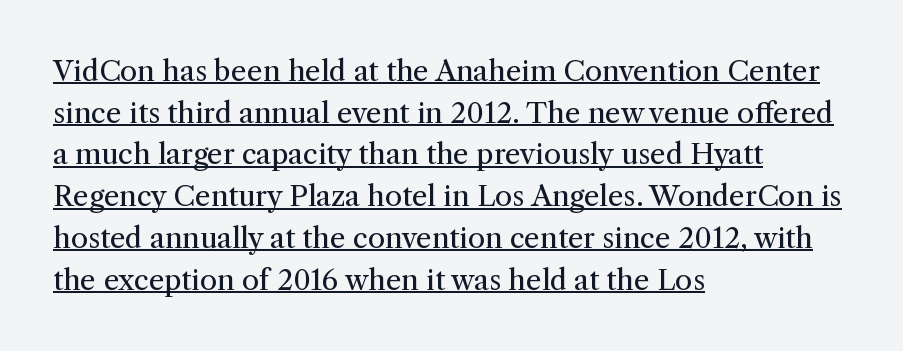
The image shows 28 px regular-weight serif type, upright; set left-aligned, normal line spacing (1.49x), normal letter spacing, underlined; medium stroke contrast and a medium x-height.
